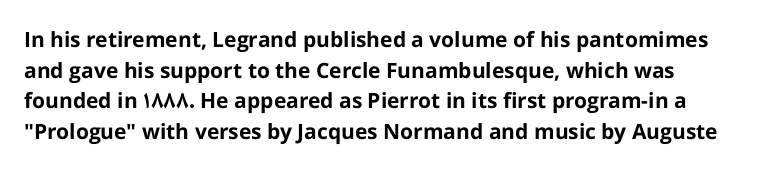
The image shows 21 px bold type, upright; set left-aligned, normal line spacing (1.46x), normal letter spacing, not underlined.
